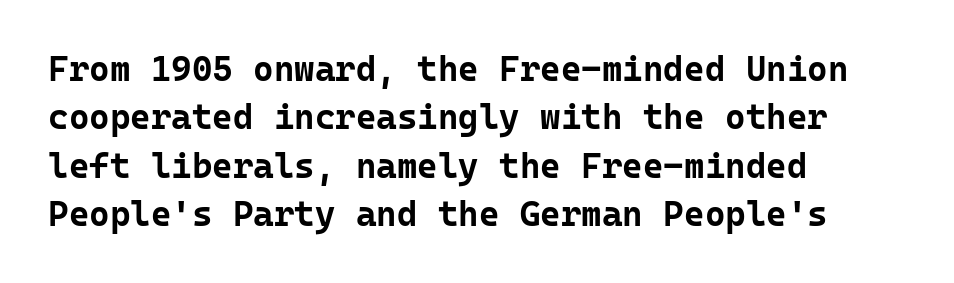
This block has exactly the height ordinary leading produces. The lettering holds an erect, upright posture throughout. The rendering anchors every line to the left-hand side. Note the uniform advance width — an 'i' takes as much space as an 'm'.
